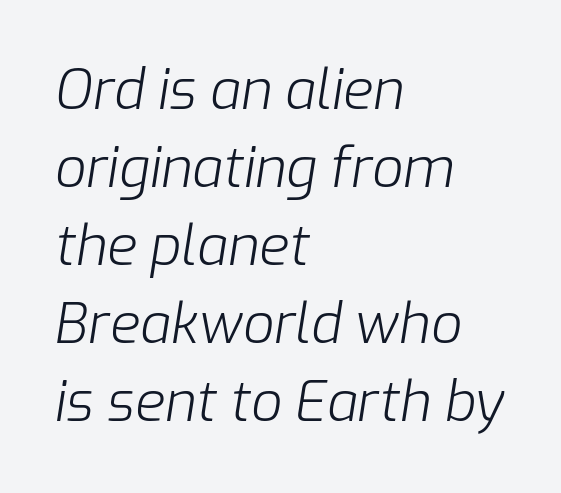
Students, note that the glyphs here touch the page at normal intervals. The designer left line spacing at the default. Italic: yes, the glyphs are oblique. Spacing verdict: proportional, widths tailored to each character. The strokes are not fattened; the text isn't bold.
